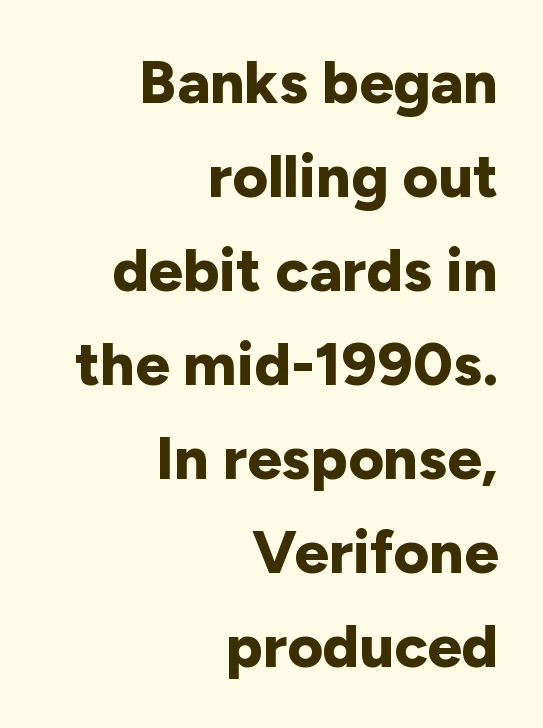
The image shows 61 px bold sans-serif type, upright; set right-aligned, normal line spacing (1.54x), normal letter spacing, not underlined; low stroke contrast and a medium x-height.
